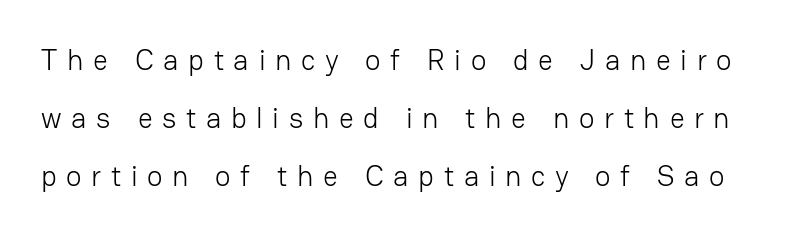
{"serif": "no", "italic": "no", "bold": "no", "weight": "light", "width": "normal", "stroke_contrast": "low", "x_height": "medium", "monospaced": "no", "underline": "no", "line_spacing": "loose", "line_spacing_ratio": 2.0, "letter_spacing": "wide", "letter_spacing_em": 0.33, "glyph_px": 29}
